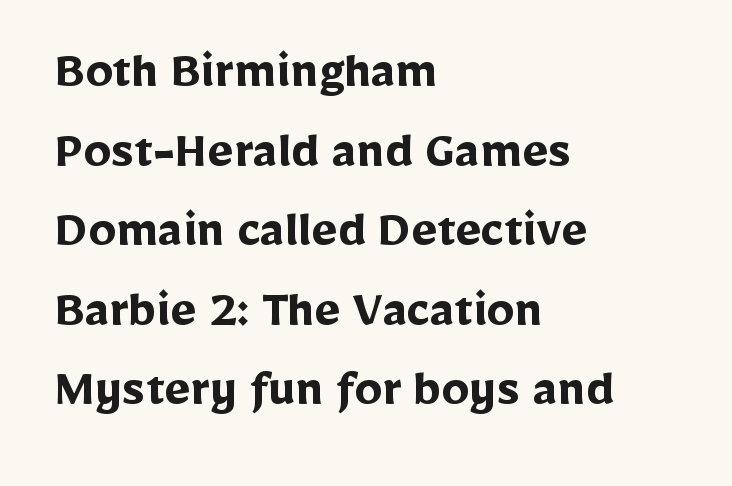
{"serif": "no", "italic": "no", "bold": "yes", "weight": "semibold", "width": "normal", "stroke_contrast": "low", "x_height": "medium", "monospaced": "no", "underline": "no", "align": "left", "line_spacing": "normal", "line_spacing_ratio": 1.42, "letter_spacing": "normal", "letter_spacing_em": 0.0, "glyph_px": 56}
